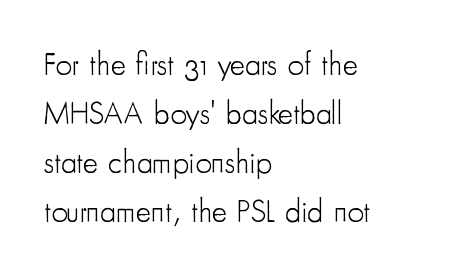
Beneath every word, the page is bare. Varying glyph widths throughout — classic text-font behaviour. Rendered with straight, roman letterforms. This sample uses a sans-serif face.
